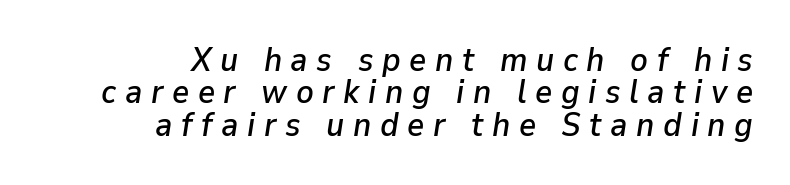
{"italic": "yes", "lean": "right", "slant_degrees": 9, "width": "normal", "stroke_contrast": "low", "x_height": "medium", "monospaced": "no", "underline": "no", "align": "right", "line_spacing": "tight", "line_spacing_ratio": 0.98, "letter_spacing": "wide", "letter_spacing_em": 0.26, "glyph_px": 33}
